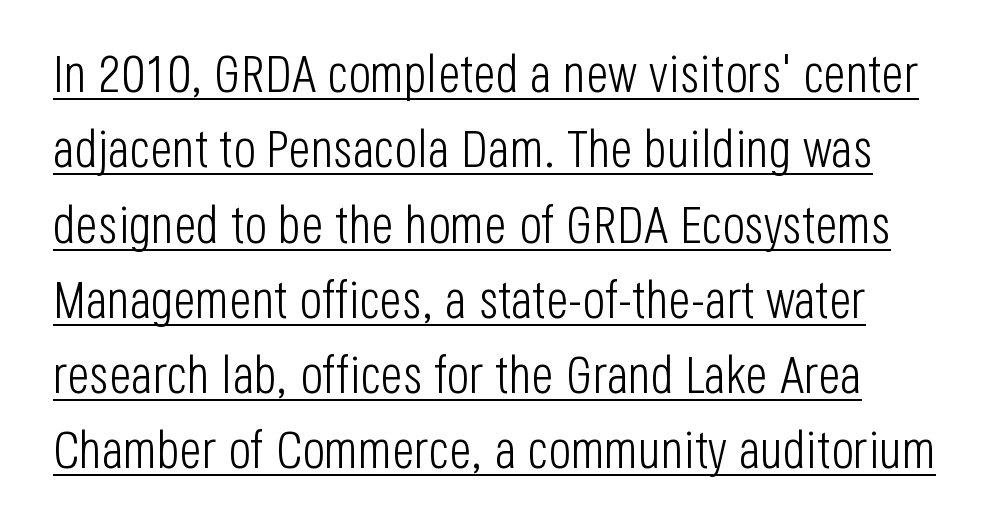
{"serif": "no", "italic": "no", "bold": "no", "weight": "light", "width": "condensed", "stroke_contrast": "low", "x_height": "large", "monospaced": "no", "underline": "yes", "line_spacing": "normal", "line_spacing_ratio": 1.42, "letter_spacing": "normal", "letter_spacing_em": 0.0, "glyph_px": 53}
